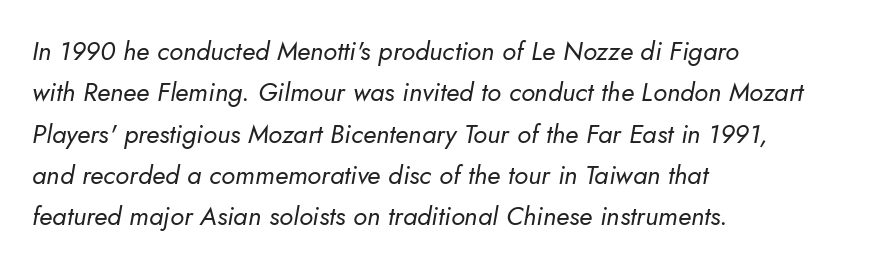
These lines are set flush left with a ragged right edge. The strokes carry an ordinary text weight at most. The line texture is even and compact thanks to regular tracking. What's the leading like? Ordinary, nothing unusual. Compared with ordinary roman type, these characters are visibly tilted. This rendering features lettering with no underline.
